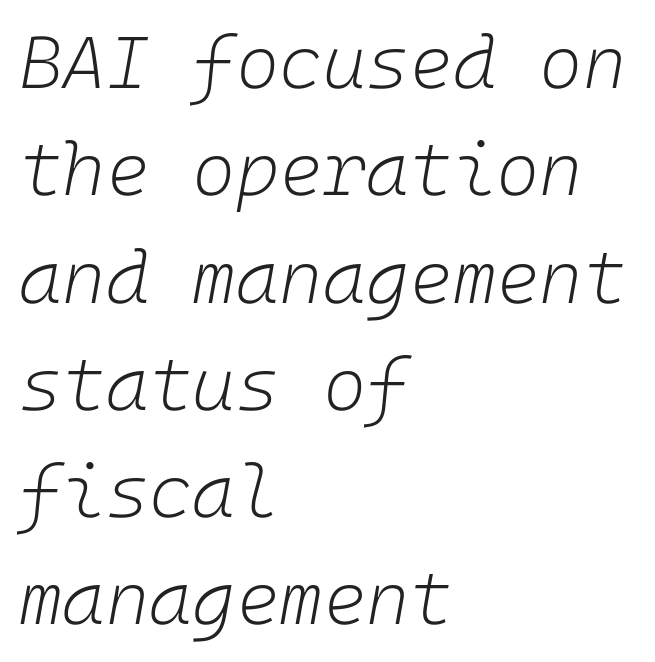
Q: Is the text bold? A: No.
Q: Is the text italic (slanted)? A: Yes, it leans right by about 10 degrees.
Q: Is the text underlined? A: No.
Q: How is the paragraph aligned? A: Left-aligned.
Q: Is the spacing between letters normal or unusually wide? A: Normal.
Q: Is the spacing between lines tight, normal or loose? A: Normal.
Q: Width (condensed, normal, or wide)? A: Normal.
Q: Stroke contrast? A: Low.
Q: x-height? A: Medium.
